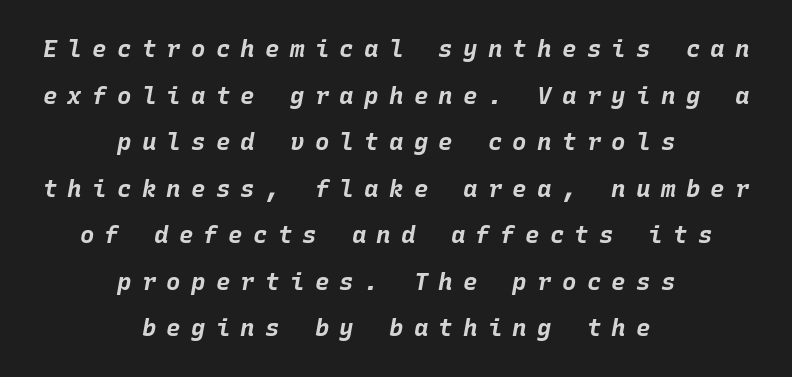
Q: Is the text bold? A: Yes.
Q: Is the text italic (slanted)? A: Yes, it leans right by about 10 degrees.
Q: Is the text underlined? A: No.
Q: How is the paragraph aligned? A: Centered.
Q: Is the spacing between letters normal or unusually wide? A: Unusually wide.
Q: Is the spacing between lines tight, normal or loose? A: Loose.
